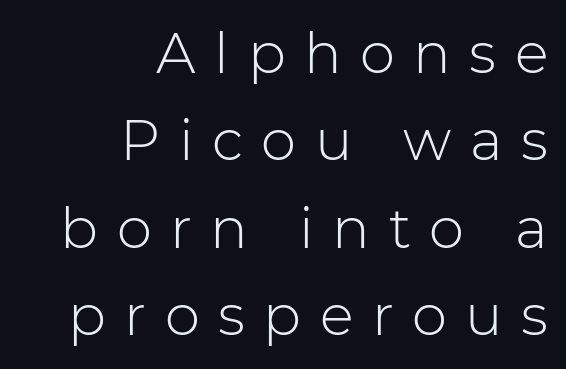
{"serif": "no", "italic": "no", "bold": "no", "weight": "light", "width": "normal", "stroke_contrast": "low", "x_height": "medium", "monospaced": "no", "underline": "no", "align": "right", "line_spacing": "normal", "line_spacing_ratio": 1.56, "letter_spacing": "wide", "letter_spacing_em": 0.33, "glyph_px": 56}
